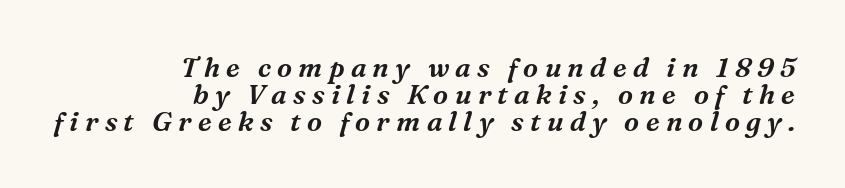
Q: Is the text italic (slanted)? A: Yes, it leans right by about 16 degrees.
Q: Is the text underlined? A: No.
Q: How is the paragraph aligned? A: Right-aligned.
Q: Is the spacing between letters normal or unusually wide? A: Unusually wide.
Q: Is the spacing between lines tight, normal or loose? A: Tight.
